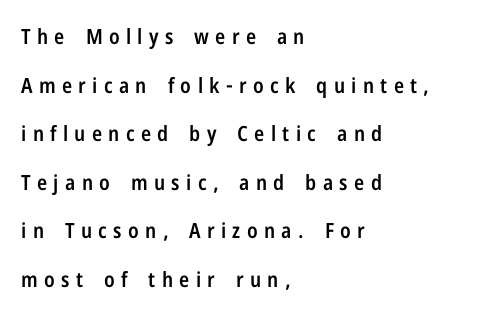
The image shows 21 px text type, upright; set left-aligned, loose line spacing (2.31x), unusually wide letter spacing (+0.3 em), not underlined.
